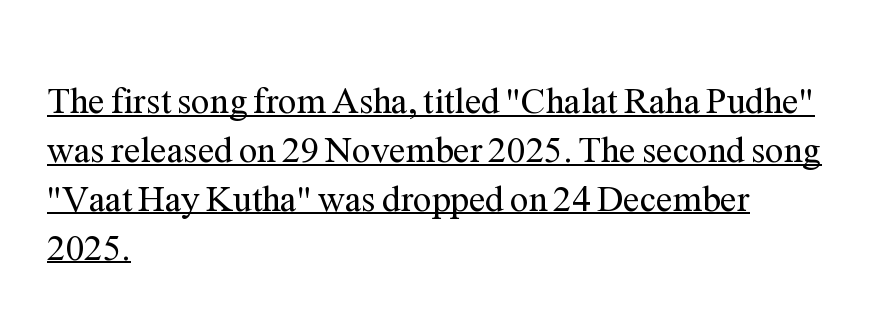
{"serif": "yes", "italic": "no", "bold": "no", "weight": "regular", "width": "normal", "stroke_contrast": "medium", "x_height": "medium", "monospaced": "no", "underline": "yes", "align": "left", "line_spacing": "normal", "line_spacing_ratio": 1.32, "letter_spacing": "normal", "letter_spacing_em": 0.0, "glyph_px": 37}
